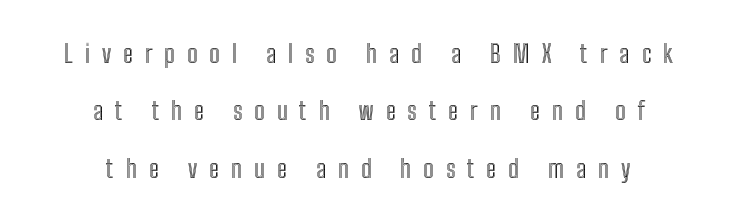
Here the glyphs are tracked loosely, breaking word shapes into spaced letters. In terms of posture, this sample is upright. Each line is balanced around a shared central axis. What's the leading like? Stretched, with rows far apart. The area under the type is left untouched.
